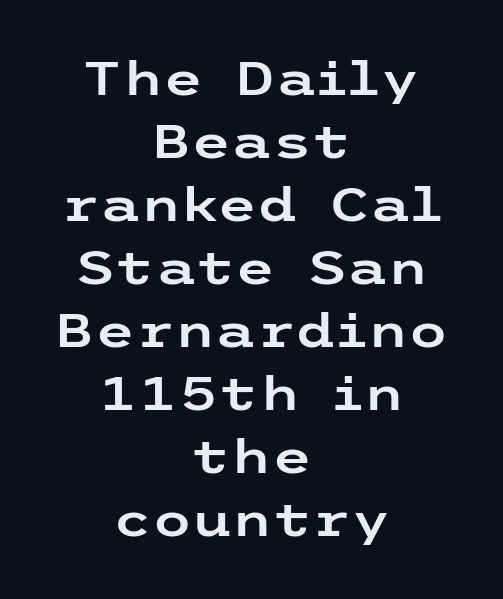
The image shows 46 px wide sans-serif type, upright; set centered, normal line spacing (1.37x), normal letter spacing, not underlined; low stroke contrast and a medium x-height.
